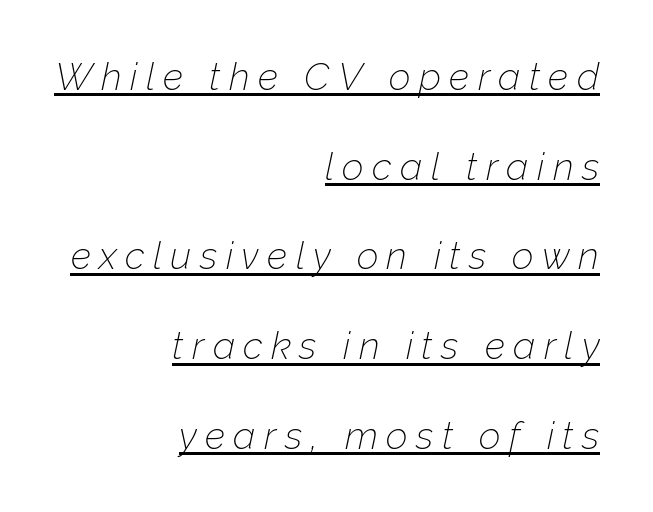
The image shows 38 px thin type, italic (leaning right); set right-aligned, loose line spacing (2.36x), unusually wide letter spacing (+0.22 em), underlined; low stroke contrast and a medium x-height.
